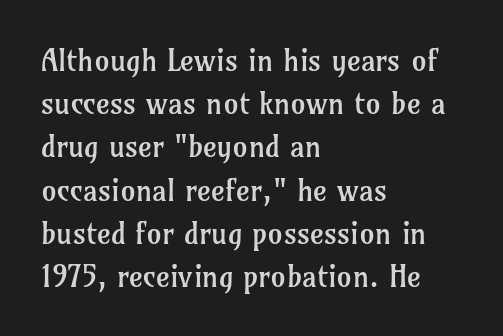
Q: Is the text bold? A: No.
Q: Is the text italic (slanted)? A: No, it is upright.
Q: Is the typeface a serif or a sans-serif typeface? A: Serif.
Q: Is the text underlined? A: No.
Q: How is the paragraph aligned? A: Left-aligned.
Q: Is the spacing between letters normal or unusually wide? A: Normal.
Q: Is the spacing between lines tight, normal or loose? A: Normal.
Q: Width (condensed, normal, or wide)? A: Normal.
Q: Stroke contrast? A: Low.
Q: x-height? A: Medium.
Q: Monospaced? A: No.
